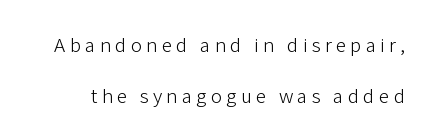
The glyphs are unaccompanied by any horizontal stroke below them. Posture: vertical. Here the glyphs are tracked loosely, breaking word shapes into spaced letters. The font is comparable to plain body text, perhaps lighter.
